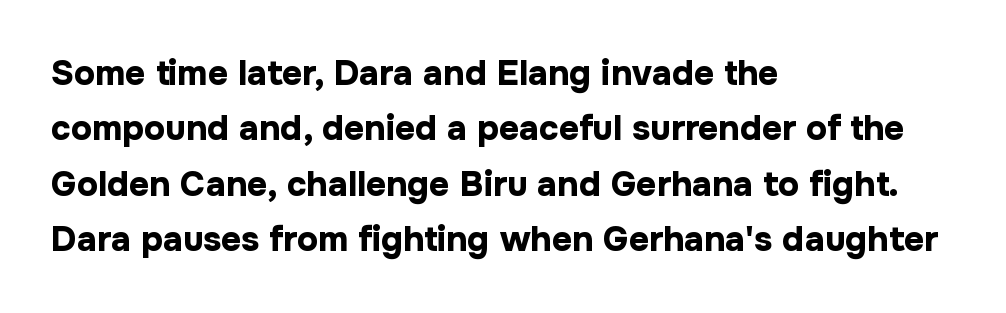
{"serif": "no", "italic": "no", "bold": "yes", "weight": "bold", "width": "normal", "stroke_contrast": "low", "x_height": "medium", "monospaced": "no", "underline": "no", "align": "left", "line_spacing": "normal", "line_spacing_ratio": 1.58, "letter_spacing": "normal", "letter_spacing_em": 0.0, "glyph_px": 35}
